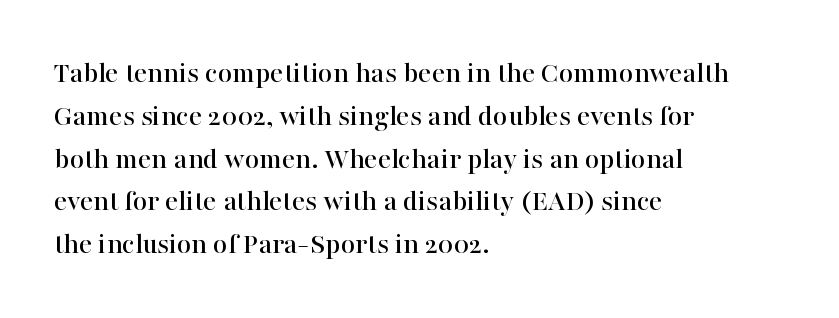
The image shows 31 px serif type, upright; set left-aligned, normal line spacing (1.38x), normal letter spacing, not underlined; high stroke contrast and a medium x-height.
